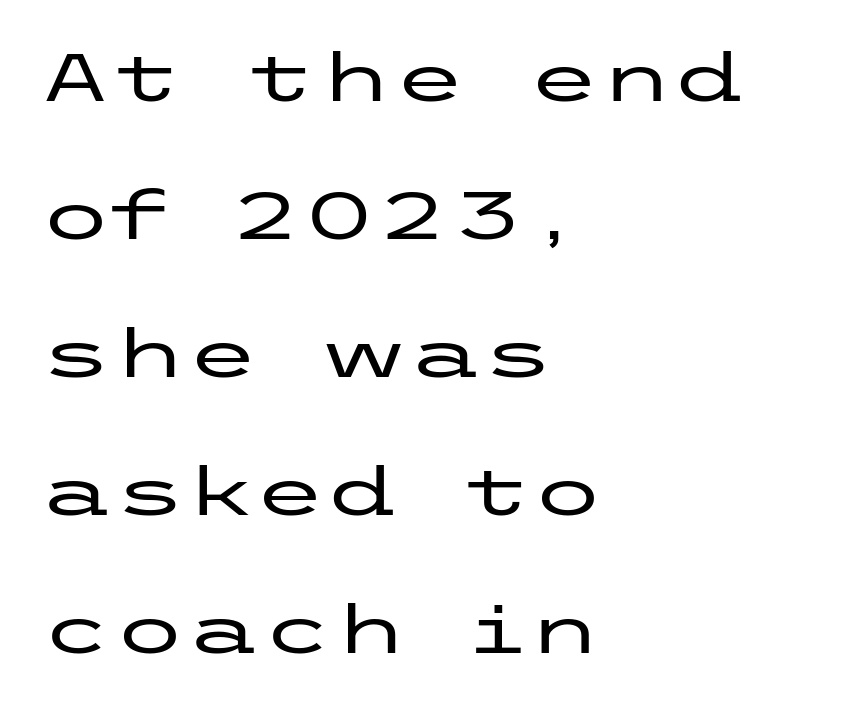
{"serif": "no", "italic": "no", "width": "wide", "stroke_contrast": "low", "x_height": "medium", "underline": "no", "align": "left", "line_spacing": "loose", "line_spacing_ratio": 2.06, "letter_spacing": "normal", "letter_spacing_em": 0.0, "glyph_px": 67}
